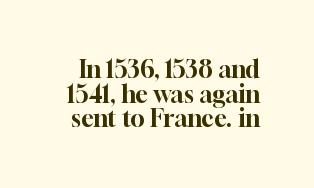
Q: Is the text italic (slanted)? A: No, it is upright.
Q: Is the text underlined? A: No.
Q: Is the spacing between letters normal or unusually wide? A: Normal.
Q: Is the spacing between lines tight, normal or loose? A: Tight.
